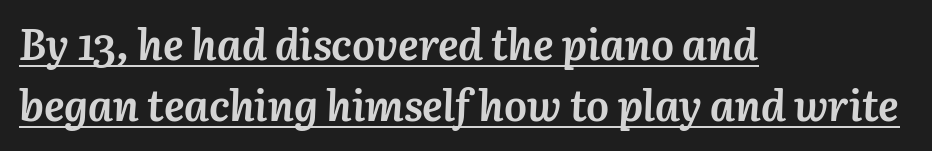
The image shows 43 px semibold type, italic (leaning right); set left-aligned, normal line spacing (1.41x), normal letter spacing, underlined; medium stroke contrast and a medium x-height.
